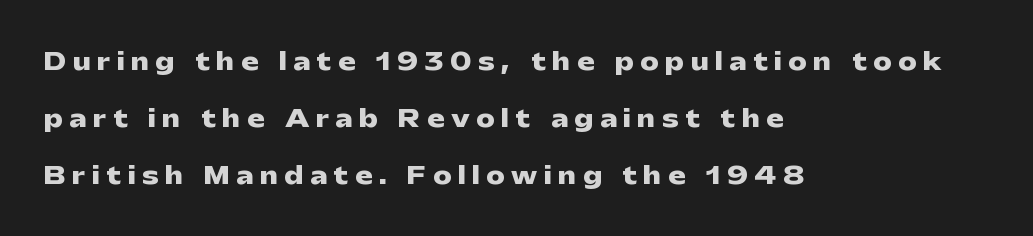
The image shows 23 px bold type, upright; set left-aligned, loose line spacing (2.47x), unusually wide letter spacing (+0.29 em), not underlined.
